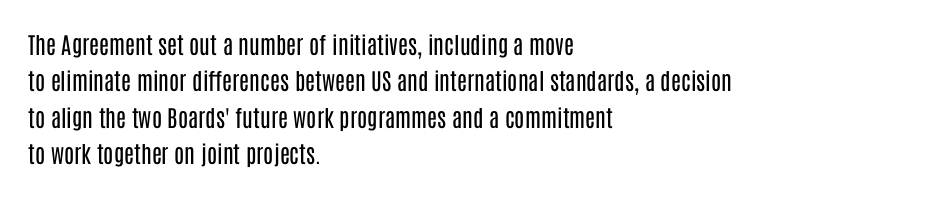
{"italic": "no", "bold": "no", "underline": "no", "align": "left", "line_spacing": "normal", "line_spacing_ratio": 1.58, "letter_spacing": "normal", "letter_spacing_em": 0.0, "glyph_px": 23}
